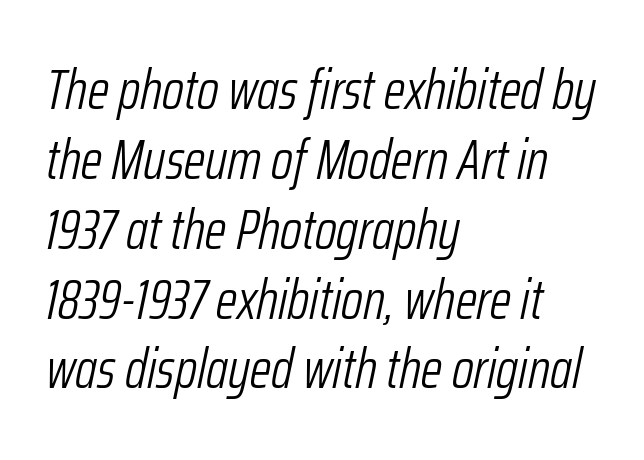
The tracking reads as untouched default to a designer's eye. Layout note: lines flush left. Here the designer chose a conventional face with non-uniform glyph widths. Letters rest on an invisible, unmarked baseline. The face used here has a pronounced slope to its letters.
